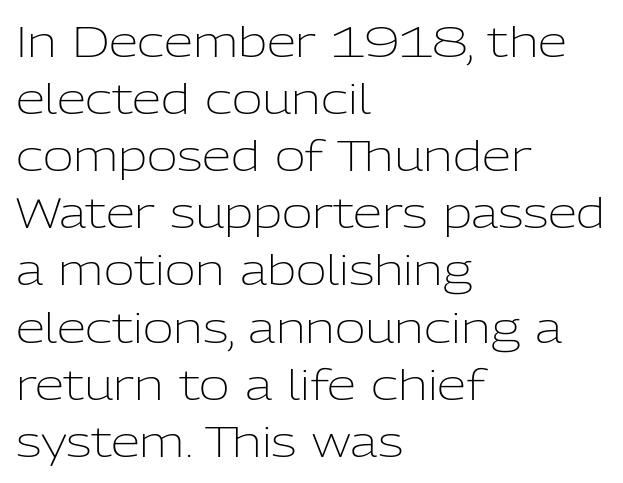
{"serif": "no", "italic": "no", "bold": "no", "weight": "light", "width": "normal", "stroke_contrast": "low", "x_height": "medium", "monospaced": "no", "underline": "no", "align": "left", "line_spacing": "normal", "line_spacing_ratio": 1.36, "letter_spacing": "normal", "letter_spacing_em": 0.0, "glyph_px": 42}
